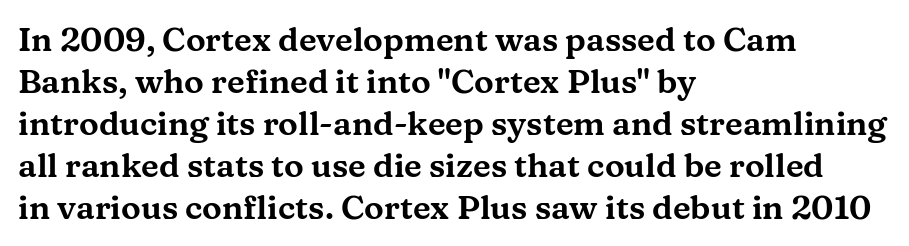
The image shows 33 px wide serif type, upright; set left-aligned, normal line spacing (1.27x), normal letter spacing, not underlined; medium stroke contrast and a medium x-height.
